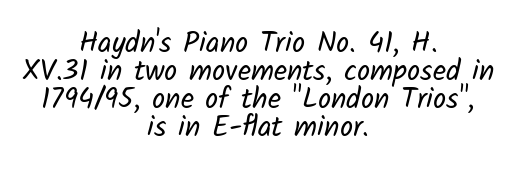
{"serif": "no", "bold": "no", "weight": "regular", "width": "normal", "stroke_contrast": "low", "x_height": "medium", "monospaced": "no", "underline": "no", "align": "center", "line_spacing": "tight", "line_spacing_ratio": 0.96, "letter_spacing": "normal", "letter_spacing_em": 0.0, "glyph_px": 29}
